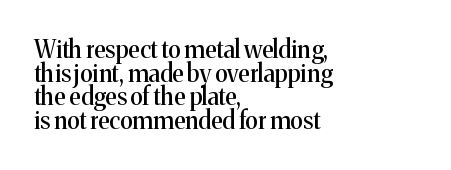
How would I describe the line gaps? Narrow and economical. No italicization has been applied; the sample stays upright. Descenders are the only things crossing below the line. Nobody touched the tracking dial on this one. Each line starts at the same left margin while the right side varies.
